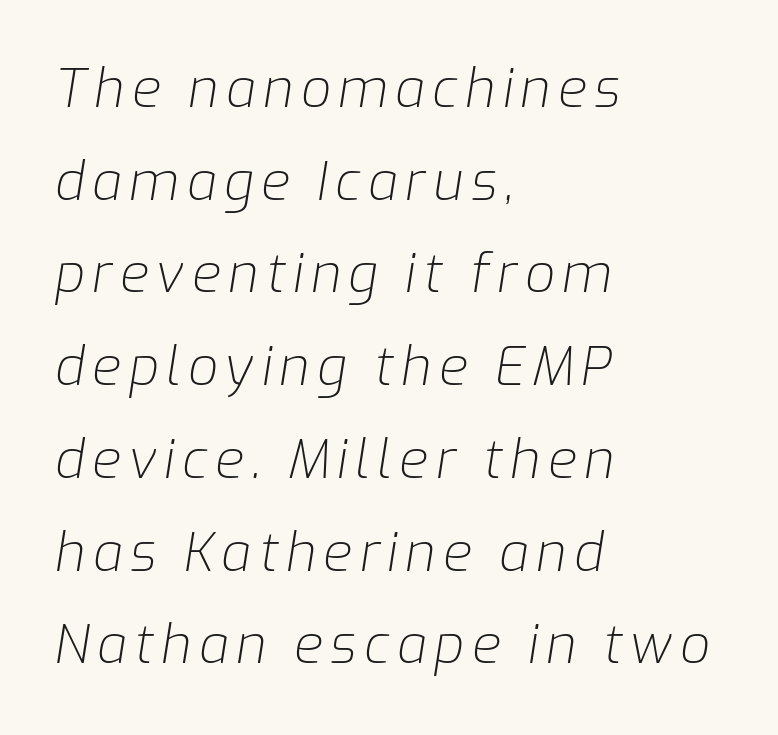
Q: Is the text bold? A: No.
Q: Is the text italic (slanted)? A: Yes, it leans right by about 9 degrees.
Q: Is the text underlined? A: No.
Q: How is the paragraph aligned? A: Left-aligned.
Q: Width (condensed, normal, or wide)? A: Normal.
Q: Stroke contrast? A: Low.
Q: x-height? A: Medium.
Q: Monospaced? A: No.
